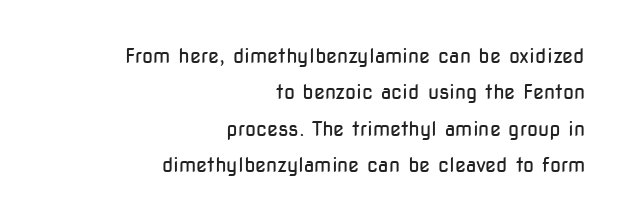
{"italic": "no", "bold": "no", "underline": "no", "align": "right", "line_spacing_ratio": 1.82, "letter_spacing": "normal", "letter_spacing_em": 0.0, "glyph_px": 20}
